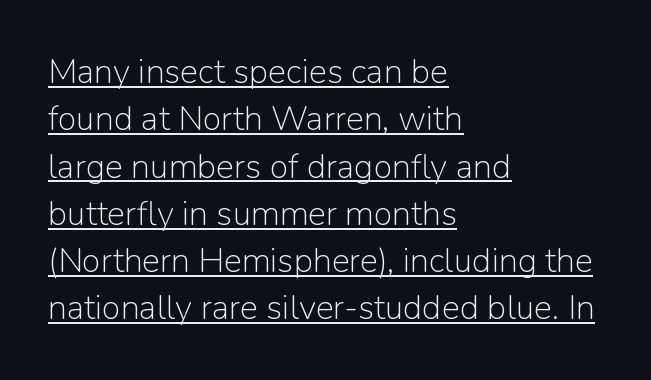
The image shows 34 px light sans-serif type, upright; set left-aligned, normal line spacing (1.39x), normal letter spacing, underlined; low stroke contrast and a medium x-height.
